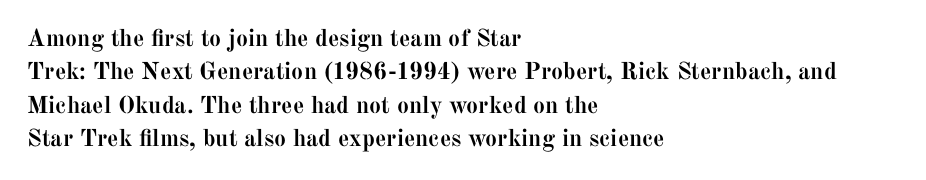
You can tell it's not italic because the verticals are truly vertical. Descender tails drop into unmarked territory. Baseline-to-baseline distance is the conventional proportion of letter height. Nobody touched the tracking dial on this one. Thick stems and heavy bowls — unmistakably bold. One-word summary of the alignment: left.
